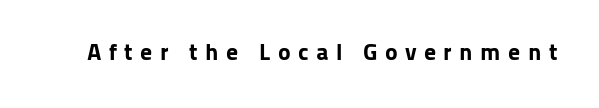
The image shows 24 px bold type, upright; set unusually wide letter spacing (+0.31 em), not underlined.
